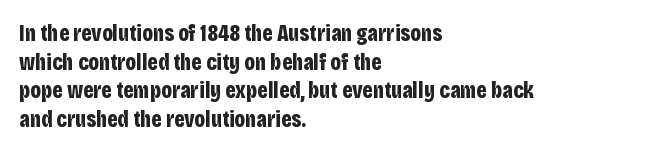
{"italic": "no", "bold": "yes", "underline": "no", "align": "left", "line_spacing": "normal", "line_spacing_ratio": 1.25, "letter_spacing": "normal", "letter_spacing_em": 0.0, "glyph_px": 23}
